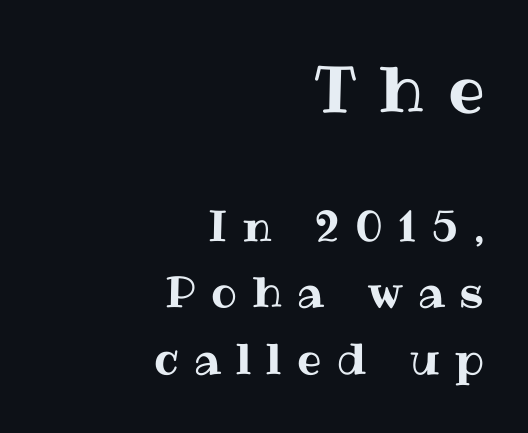
The image shows 65 px text type, upright; set right-aligned, normal line spacing (1.54x), unusually wide letter spacing (+0.36 em), not underlined; the first (top) block is 1.51x larger; medium stroke contrast and a medium x-height.
